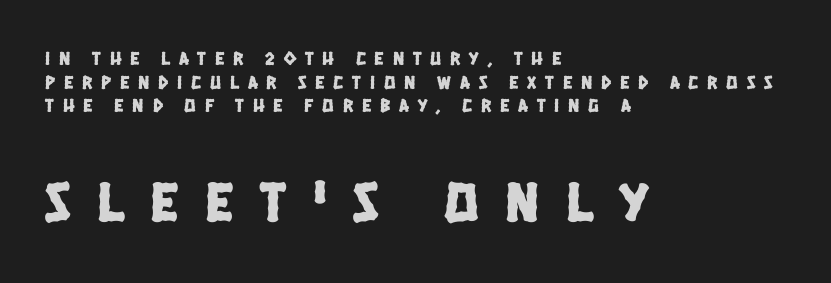
{"serif": "no", "width": "condensed", "stroke_contrast": "low", "x_height": "large", "monospaced": "no", "underline": "no", "align": "left", "line_spacing": "normal", "line_spacing_ratio": 1.25, "letter_spacing": "wide", "letter_spacing_em": 0.47, "larger_block": "second", "size_ratio": 3.0, "glyph_px": 57}
